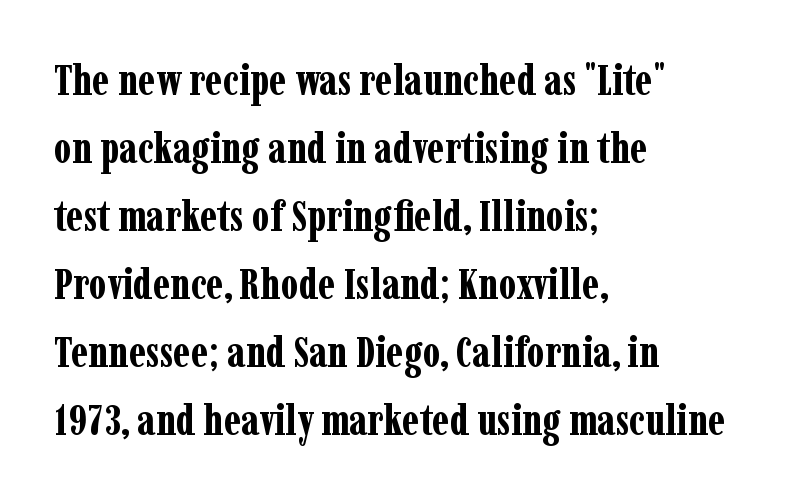
Q: Is the text bold? A: Yes.
Q: Is the text italic (slanted)? A: No, it is upright.
Q: Is the typeface a serif or a sans-serif typeface? A: Serif.
Q: Is the text underlined? A: No.
Q: How is the paragraph aligned? A: Left-aligned.
Q: Is the spacing between letters normal or unusually wide? A: Normal.
Q: Is the spacing between lines tight, normal or loose? A: Normal.
Q: Width (condensed, normal, or wide)? A: Condensed.
Q: Stroke contrast? A: Low.
Q: x-height? A: Medium.
Q: Monospaced? A: No.
